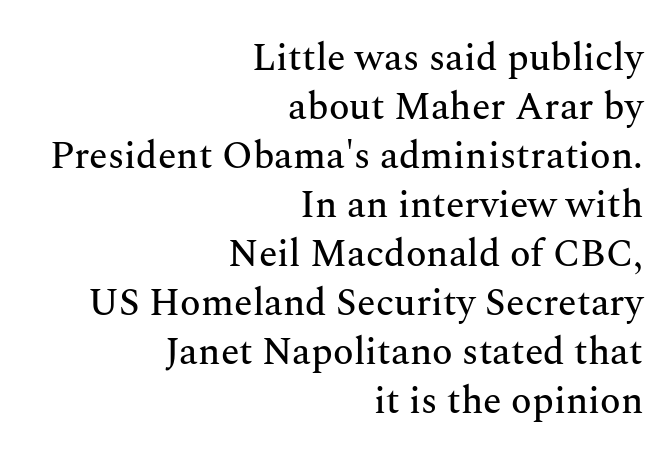
Q: Is the text italic (slanted)? A: No, it is upright.
Q: Is the typeface a serif or a sans-serif typeface? A: Serif.
Q: Is the text underlined? A: No.
Q: How is the paragraph aligned? A: Right-aligned.
Q: Is the spacing between letters normal or unusually wide? A: Normal.
Q: Is the spacing between lines tight, normal or loose? A: Normal.
Q: Width (condensed, normal, or wide)? A: Normal.
Q: Stroke contrast? A: Medium.
Q: x-height? A: Medium.
Q: Monospaced? A: No.
